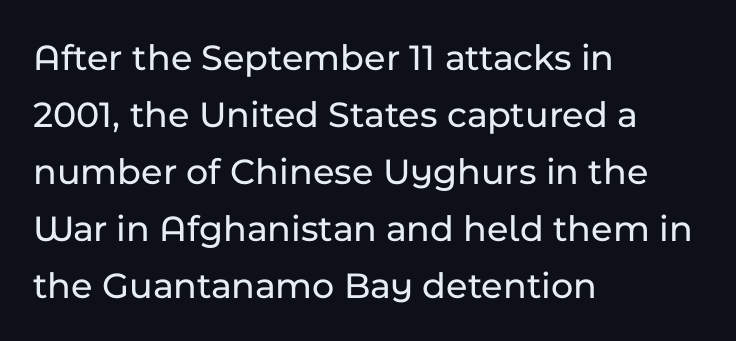
The image shows 38 px sans-serif type, upright; set left-aligned, normal line spacing (1.5x), normal letter spacing, not underlined; low stroke contrast and a medium x-height.
